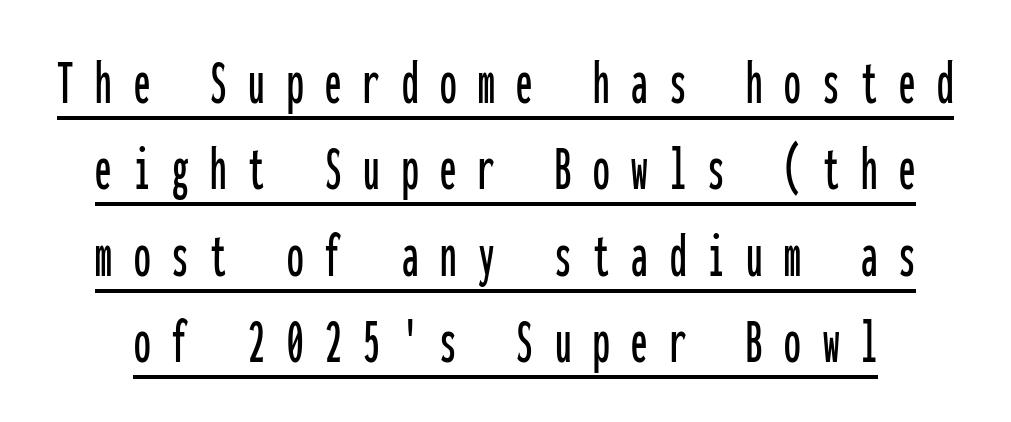
{"serif": "no", "italic": "no", "width": "condensed", "stroke_contrast": "low", "x_height": "medium", "monospaced": "yes", "underline": "yes", "line_spacing": "normal", "line_spacing_ratio": 1.31, "letter_spacing": "wide", "letter_spacing_em": 0.33, "glyph_px": 66}
